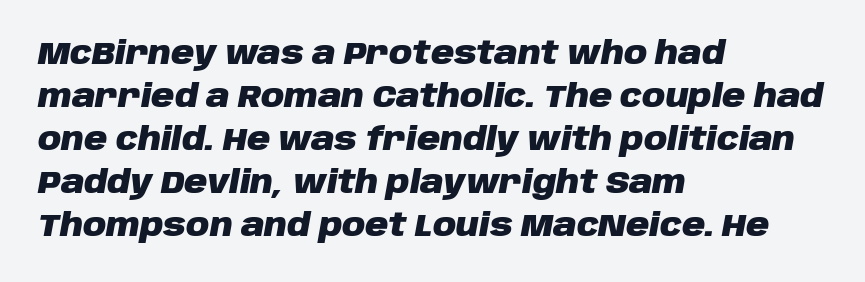
A typesetter would call this zero additional tracking. If you drew a ruler down the left edge, every line would touch it. A clean baseline with only descenders dipping below it. Tall strokes in this sample are angled rather than plumb. Strong, thick strokes mark this as bold type. Is there much room between lines? A standard amount, neither cramped nor airy.
